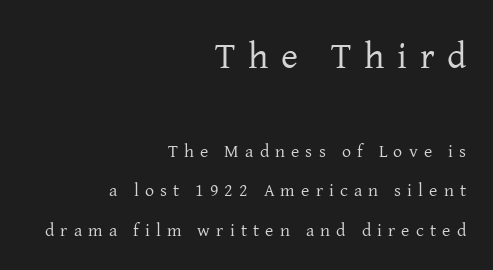
Q: Is the text bold? A: No.
Q: Is the text italic (slanted)? A: No, it is upright.
Q: Is the typeface a serif or a sans-serif typeface? A: Serif.
Q: Is the text underlined? A: No.
Q: How is the paragraph aligned? A: Right-aligned.
Q: Is the spacing between letters normal or unusually wide? A: Unusually wide.
Q: Is the spacing between lines tight, normal or loose? A: Loose.
Q: Which block of text is set in a larger size, the first (top) or the second (bottom)? A: The first (top) one.
Q: Width (condensed, normal, or wide)? A: Normal.
Q: Stroke contrast? A: Low.
Q: x-height? A: Medium.
Q: Monospaced? A: No.
